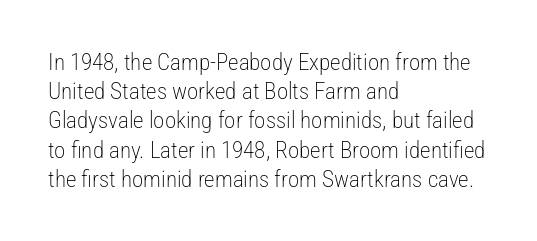
Q: Is the text bold? A: No.
Q: Is the text italic (slanted)? A: No, it is upright.
Q: Is the text underlined? A: No.
Q: How is the paragraph aligned? A: Left-aligned.
Q: Is the spacing between letters normal or unusually wide? A: Normal.
Q: Is the spacing between lines tight, normal or loose? A: Normal.
